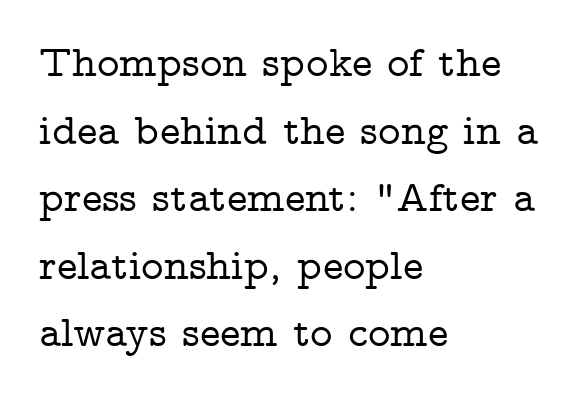
This is roman type, the default non-slanted kind. Typeset ragged right — the left edge is the straight one. Unmarked baselines from the first word to the last. Interline gaps are of average width in this sample. The type is set solid horizontally, with unmodified tracking.
